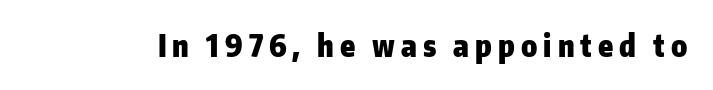
Q: Is the text bold? A: Yes.
Q: Is the text italic (slanted)? A: No, it is upright.
Q: Is the typeface a serif or a sans-serif typeface? A: Sans-serif.
Q: Is the text underlined? A: No.
Q: Is the spacing between letters normal or unusually wide? A: Unusually wide.
Q: Width (condensed, normal, or wide)? A: Normal.
Q: Stroke contrast? A: Low.
Q: x-height? A: Medium.
Q: Monospaced? A: No.
